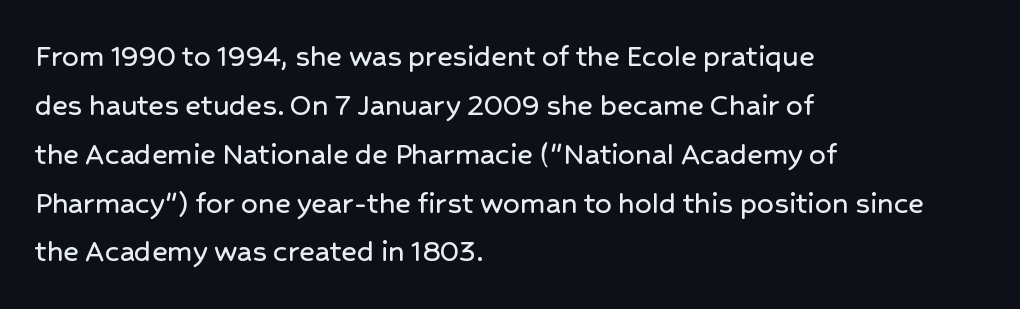
{"serif": "no", "italic": "no", "width": "normal", "stroke_contrast": "low", "x_height": "medium", "monospaced": "no", "underline": "no", "align": "left", "line_spacing": "normal", "line_spacing_ratio": 1.48, "letter_spacing": "normal", "letter_spacing_em": 0.0, "glyph_px": 33}
